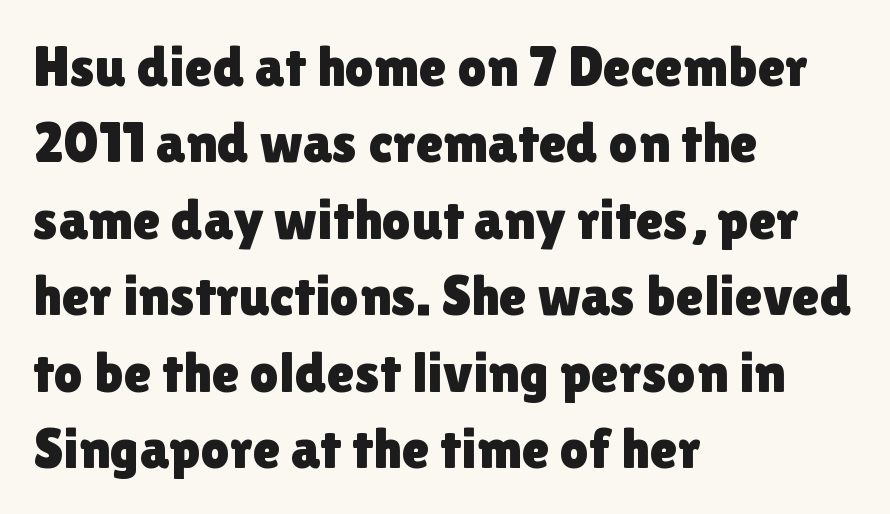
Q: Is the text italic (slanted)? A: No, it is upright.
Q: Is the typeface a serif or a sans-serif typeface? A: Sans-serif.
Q: Is the text underlined? A: No.
Q: How is the paragraph aligned? A: Left-aligned.
Q: Is the spacing between letters normal or unusually wide? A: Normal.
Q: Is the spacing between lines tight, normal or loose? A: Normal.
Q: Width (condensed, normal, or wide)? A: Normal.
Q: x-height? A: Medium.
Q: Monospaced? A: No.
